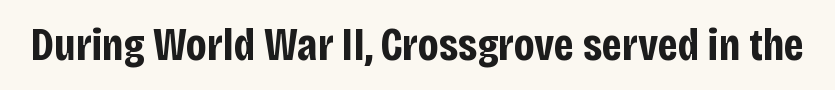
The image shows 46 px bold, condensed sans-serif type, upright; set normal letter spacing, not underlined; low stroke contrast and a large x-height.
